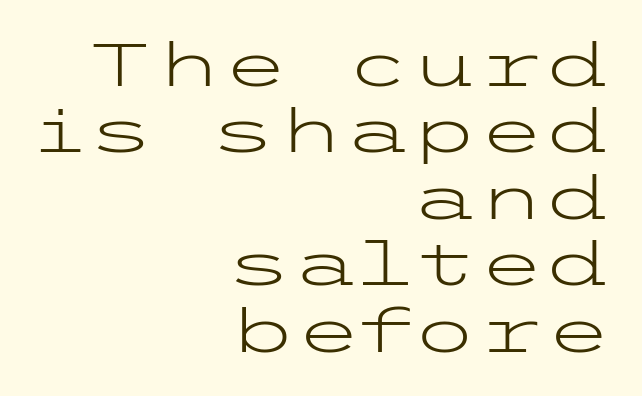
Q: Is the text bold? A: No.
Q: Is the text italic (slanted)? A: No, it is upright.
Q: Is the typeface a serif or a sans-serif typeface? A: Sans-serif.
Q: Is the text underlined? A: No.
Q: How is the paragraph aligned? A: Right-aligned.
Q: Is the spacing between letters normal or unusually wide? A: Normal.
Q: Is the spacing between lines tight, normal or loose? A: Tight.
Q: Width (condensed, normal, or wide)? A: Wide.
Q: Stroke contrast? A: Low.
Q: x-height? A: Medium.
